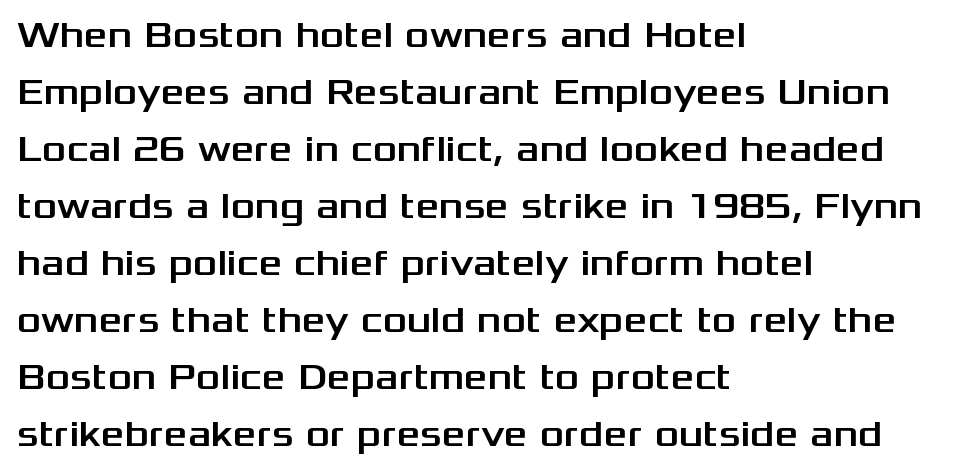
The image shows 37 px wide sans-serif type, upright; set left-aligned, normal line spacing (1.54x), normal letter spacing, not underlined; medium stroke contrast and a medium x-height.
